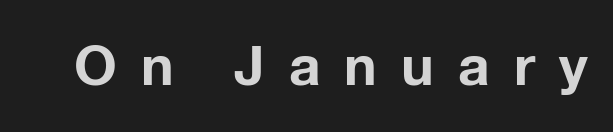
The passage shown is typed in a proportional face where columns would drift. Unlike a traditional serif, this face leaves its strokes unadorned. Letter spacing: wide. A bare baseline throughout the passage.
